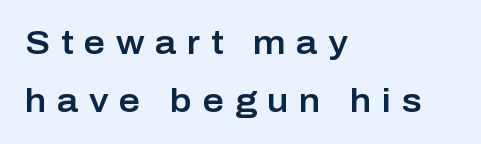
Does the copy run flush right? No — it runs flush left. The passage shown has open, widely tracked lettering throughout. Character widths vary here, with narrow letters taking less room than wide ones. A typesetter would label this face a sans.
